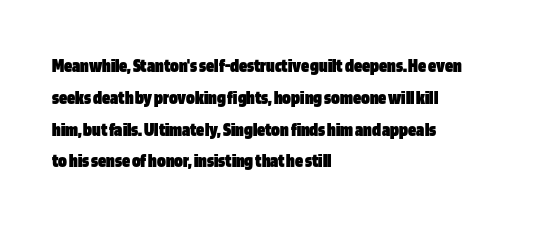
Q: Is the text bold? A: Yes.
Q: Is the text italic (slanted)? A: No, it is upright.
Q: Is the text underlined? A: No.
Q: How is the paragraph aligned? A: Left-aligned.
Q: Is the spacing between letters normal or unusually wide? A: Normal.
Q: Is the spacing between lines tight, normal or loose? A: Normal.
